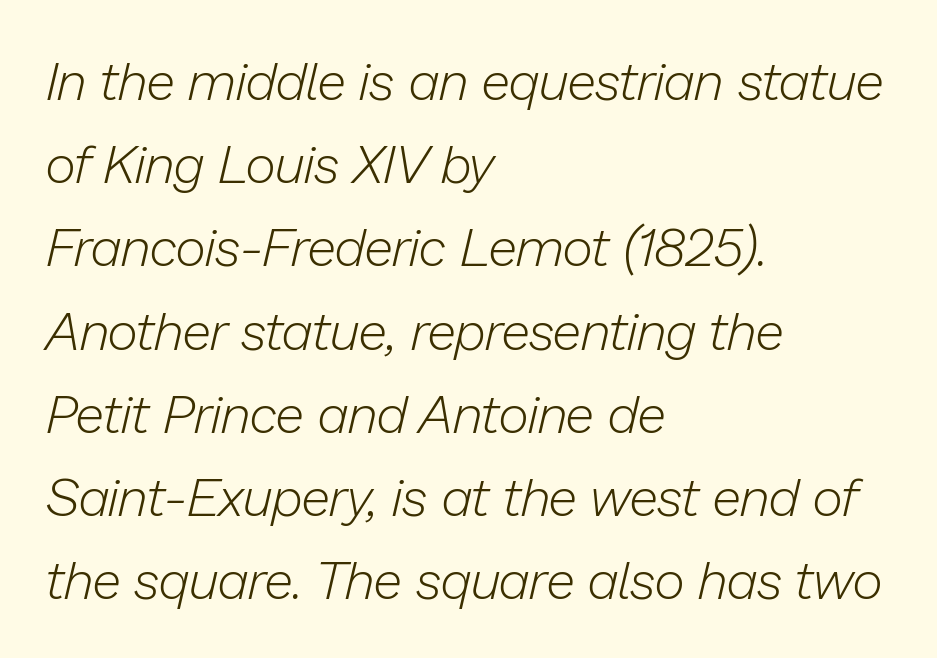
The image shows 53 px light type, italic (leaning right); set left-aligned, normal line spacing (1.57x), normal letter spacing, not underlined; low stroke contrast and a medium x-height.
